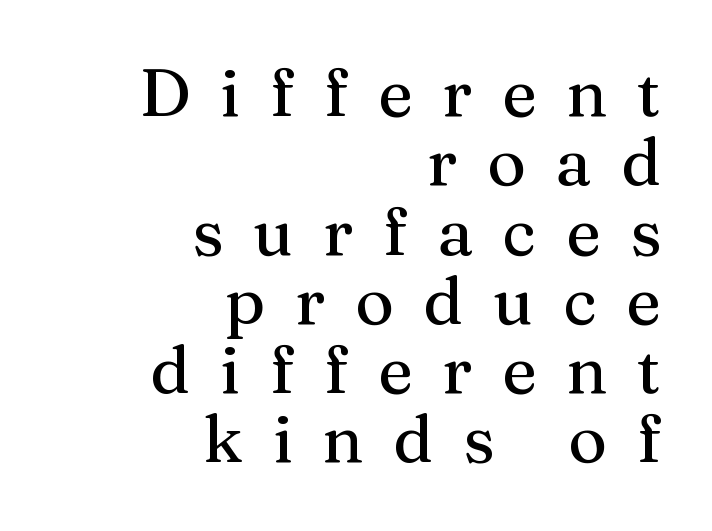
Does extra space separate the letters? Yes, quite a lot of it. It's the straight-up-and-down kind of type. The space between consecutive lines is stingy. Teacher's note: observe the even right margin — that is flush-right alignment.
